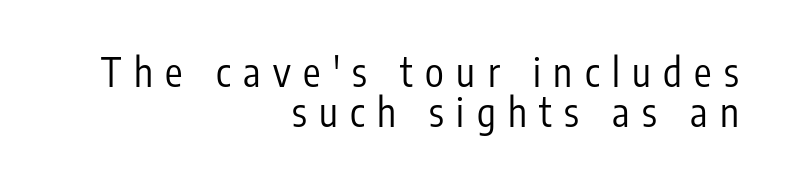
Q: Is the text bold? A: No.
Q: Is the text italic (slanted)? A: No, it is upright.
Q: Is the typeface a serif or a sans-serif typeface? A: Sans-serif.
Q: Is the text underlined? A: No.
Q: How is the paragraph aligned? A: Right-aligned.
Q: Is the spacing between letters normal or unusually wide? A: Unusually wide.
Q: Is the spacing between lines tight, normal or loose? A: Tight.
Q: Width (condensed, normal, or wide)? A: Condensed.
Q: Stroke contrast? A: Low.
Q: x-height? A: Medium.
Q: Monospaced? A: No.
